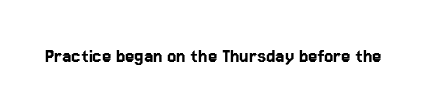
The image shows 21 px text type, upright; set normal letter spacing, not underlined.
